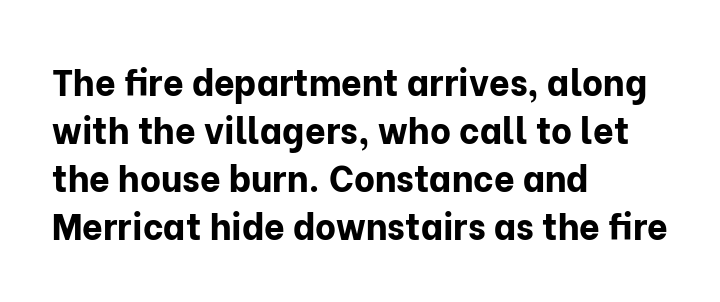
Check under the words: just untouched page. This sample uses a sans-serif face. The face used here has the dense, thick strokes of a bold. Character widths vary here, with narrow letters taking less room than wide ones. Line starts are locked; line ends wander. Evenly set lines give the paragraph a standard silhouette.
